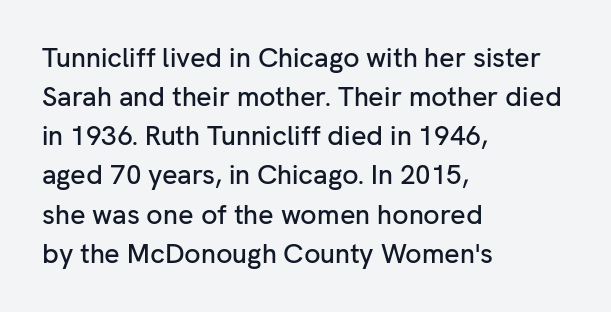
Q: Is the text italic (slanted)? A: No, it is upright.
Q: Is the text underlined? A: No.
Q: How is the paragraph aligned? A: Left-aligned.
Q: Is the spacing between letters normal or unusually wide? A: Normal.
Q: Is the spacing between lines tight, normal or loose? A: Normal.
